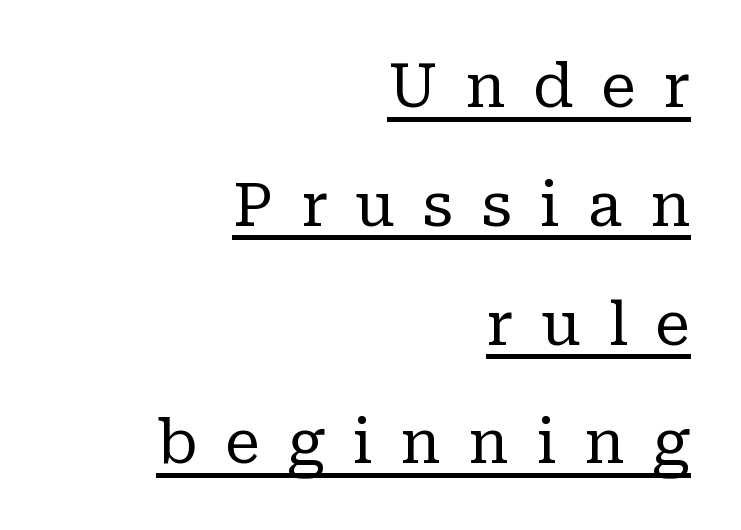
The image shows 60 px regular-weight serif type, upright; set right-aligned, loose line spacing (1.98x), unusually wide letter spacing (+0.46 em), underlined; low stroke contrast and a medium x-height.
